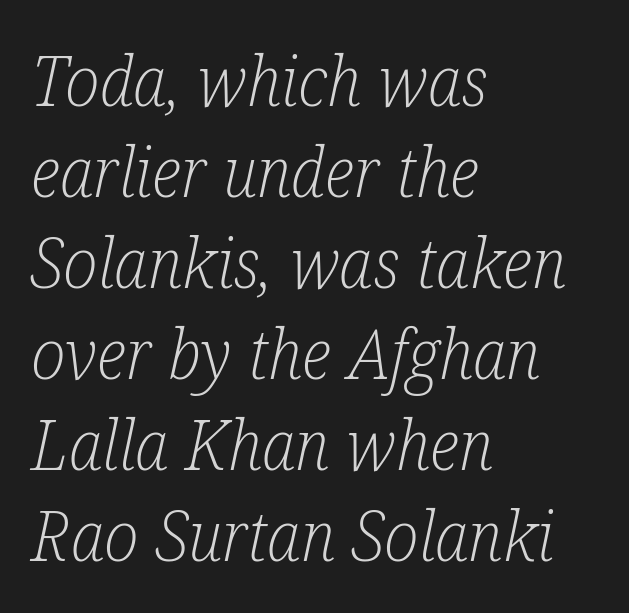
Q: Is the text bold? A: No.
Q: Is the text italic (slanted)? A: Yes, it leans right by about 12 degrees.
Q: Is the typeface a serif or a sans-serif typeface? A: Serif.
Q: Is the text underlined? A: No.
Q: How is the paragraph aligned? A: Left-aligned.
Q: Is the spacing between letters normal or unusually wide? A: Normal.
Q: Is the spacing between lines tight, normal or loose? A: Normal.
Q: Width (condensed, normal, or wide)? A: Condensed.
Q: Stroke contrast? A: Low.
Q: x-height? A: Medium.
Q: Monospaced? A: No.
